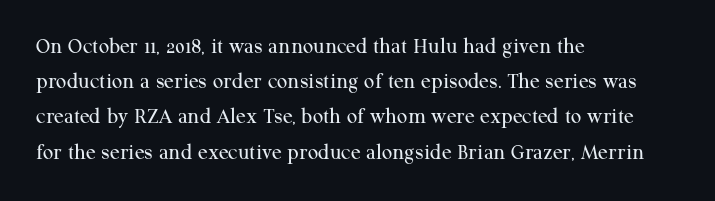
The image shows 23 px text type, upright; set left-aligned, normal line spacing (1.53x), normal letter spacing, not underlined.
